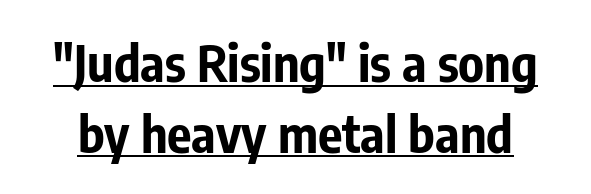
Compared with undecorated copy, this sample adds a rule below the words. Weight: bold. Quick note: not italic, upright. Notice how descenders clear the ascenders below comfortably — that's standard leading. Compared with typical body copy, the letter spacing here is the same. Is this a fixed-width face? No — the glyphs have proportional, varying widths.
